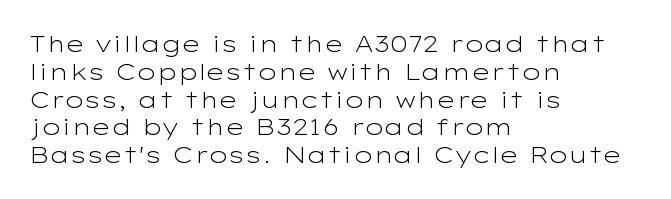
Italic: no, the glyphs are upright roman. Typeset ragged right — the left edge is the straight one. The gaps between neighbouring characters are ordinary and unremarkable. No letter is thick-stroked: the sample isn't bold. Lines of text with bare space underneath.
